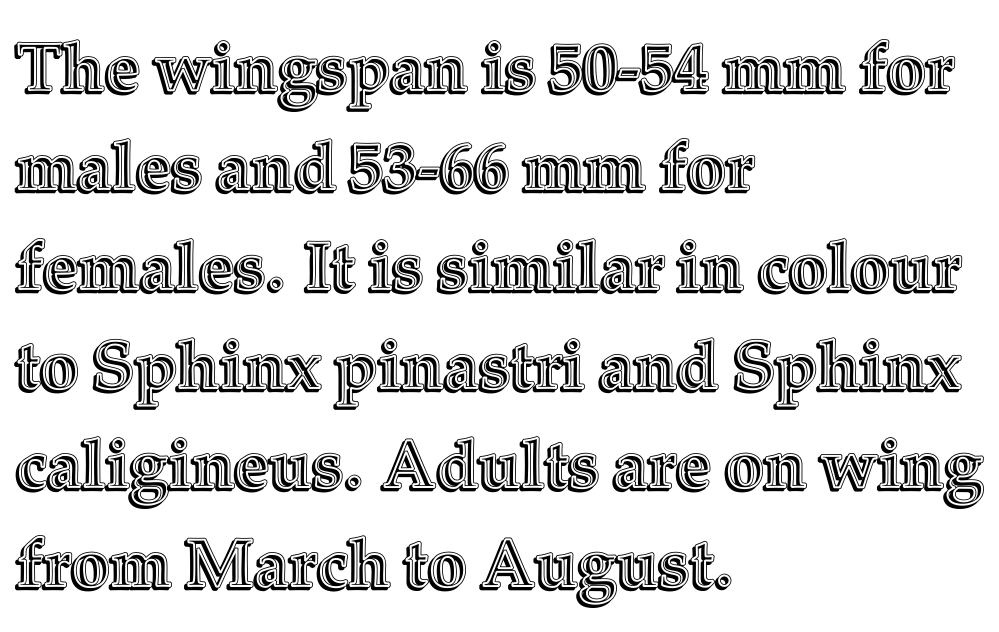
{"italic": "no", "width": "normal", "x_height": "medium", "monospaced": "no", "underline": "no", "align": "left", "line_spacing": "normal", "line_spacing_ratio": 1.46, "letter_spacing": "normal", "letter_spacing_em": 0.0, "glyph_px": 68}
